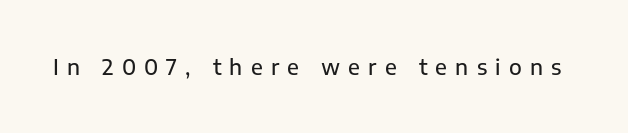
The image shows 21 px text type, upright; set unusually wide letter spacing (+0.39 em), not underlined.
